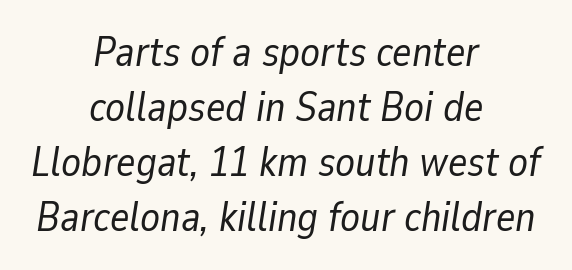
{"italic": "yes", "lean": "right", "slant_degrees": 9, "bold": "no", "weight": "regular", "width": "normal", "stroke_contrast": "low", "x_height": "medium", "monospaced": "no", "underline": "no", "align": "center", "line_spacing": "normal", "line_spacing_ratio": 1.34, "letter_spacing": "normal", "letter_spacing_em": 0.0, "glyph_px": 41}
